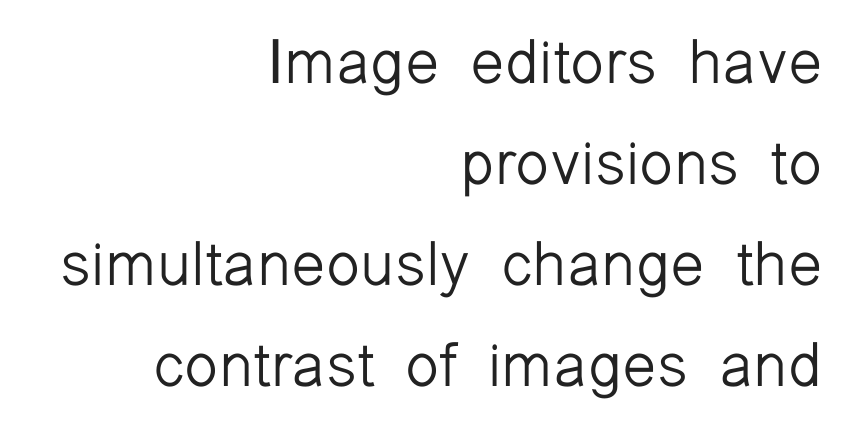
{"serif": "no", "italic": "no", "bold": "no", "weight": "light", "width": "normal", "stroke_contrast": "low", "x_height": "medium", "monospaced": "no", "underline": "no", "align": "right", "line_spacing": "normal", "line_spacing_ratio": 1.63, "letter_spacing": "normal", "letter_spacing_em": 0.0, "glyph_px": 62}
